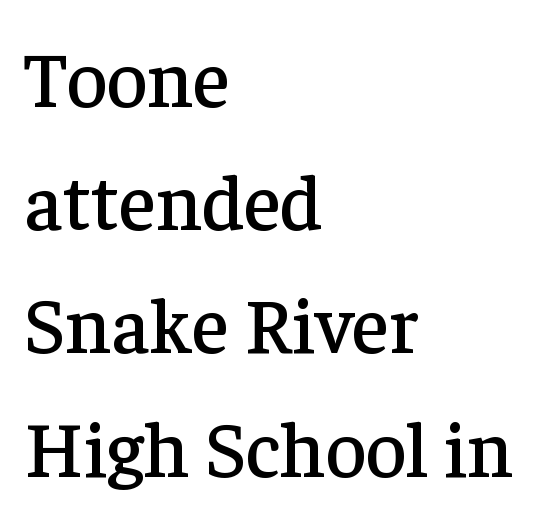
Q: Is the text italic (slanted)? A: No, it is upright.
Q: Is the typeface a serif or a sans-serif typeface? A: Serif.
Q: Is the text underlined? A: No.
Q: How is the paragraph aligned? A: Left-aligned.
Q: Is the spacing between letters normal or unusually wide? A: Normal.
Q: Is the spacing between lines tight, normal or loose? A: Normal.
Q: Width (condensed, normal, or wide)? A: Normal.
Q: Stroke contrast? A: Low.
Q: x-height? A: Medium.
Q: Monospaced? A: No.
